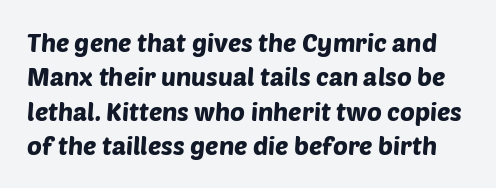
A typesetter would call this zero additional tracking. Nobody drew a line under any word here. Regarding leading, the lines here are spaced in the standard way.
